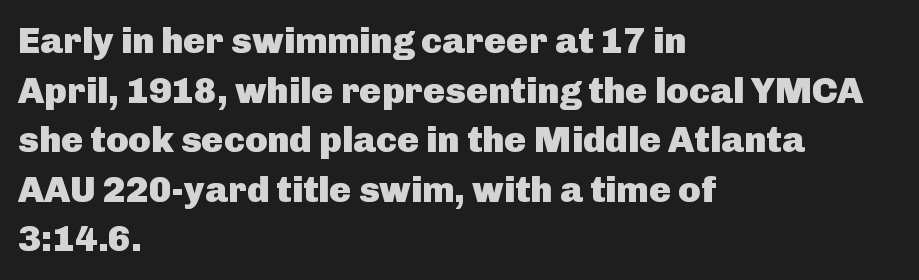
The image shows 37 px heavy sans-serif type, upright; set left-aligned, normal line spacing (1.34x), normal letter spacing, not underlined; low stroke contrast and a medium x-height.
